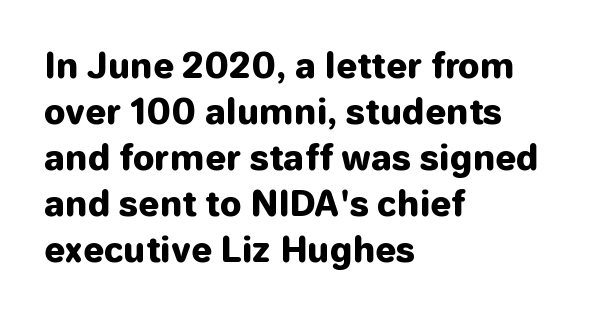
The image shows 34 px heavy sans-serif type, upright; set left-aligned, normal line spacing (1.35x), normal letter spacing, not underlined; low stroke contrast and a medium x-height.
